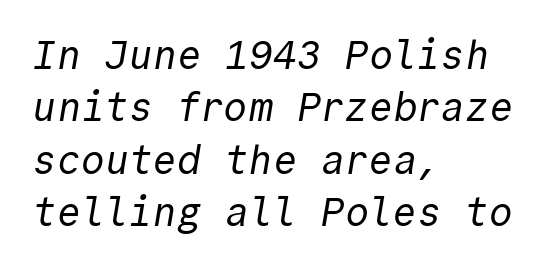
Each word holds together tightly as a unit, with standard inter-letter gaps. In terms of letterform style, serifs are entirely absent. No chunkiness to these letters — they're not bold. This rendering uses left alignment, leaving the right contour irregular.
